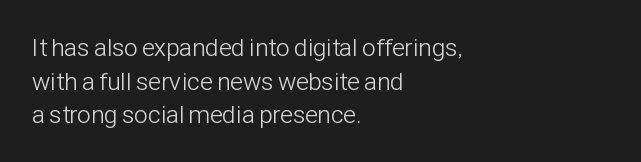
{"italic": "no", "bold": "no", "underline": "no", "align": "left", "line_spacing": "normal", "line_spacing_ratio": 1.35, "letter_spacing": "normal", "letter_spacing_em": 0.0, "glyph_px": 25}
